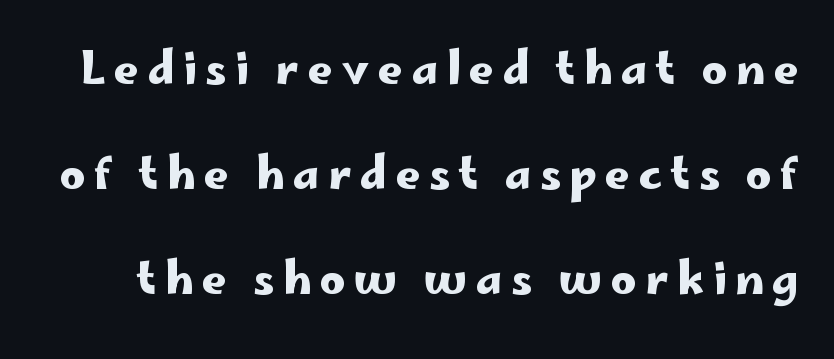
The image shows 44 px wide sans-serif type, upright; set loose line spacing (2.39x), not underlined; low stroke contrast and a small x-height.
